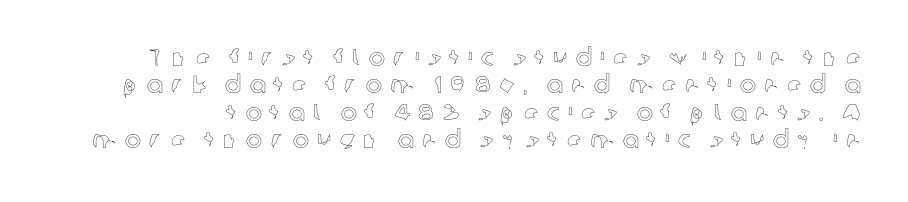
{"italic": "no", "underline": "no", "line_spacing": "tight", "line_spacing_ratio": 1.14, "letter_spacing": "wide", "letter_spacing_em": 0.34, "glyph_px": 24}
